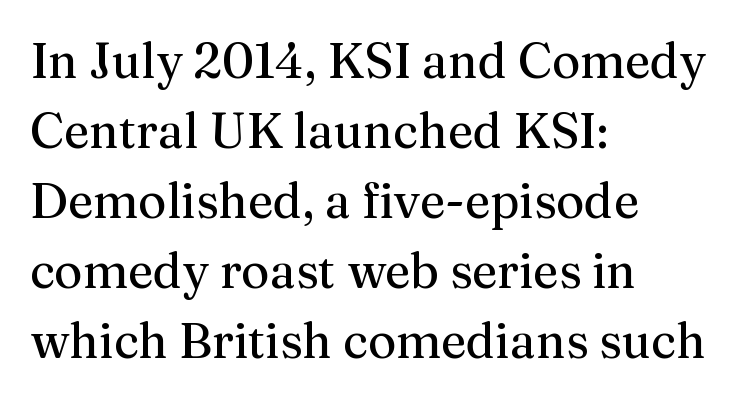
Little horizontal feet cap the strokes, marking this as serif type. Typeset ragged right — the left edge is the straight one. The space beneath each line is pristine and unruled. This sample uses plain, unmodified letter spacing. Does the leading feel generous? No, just average.
